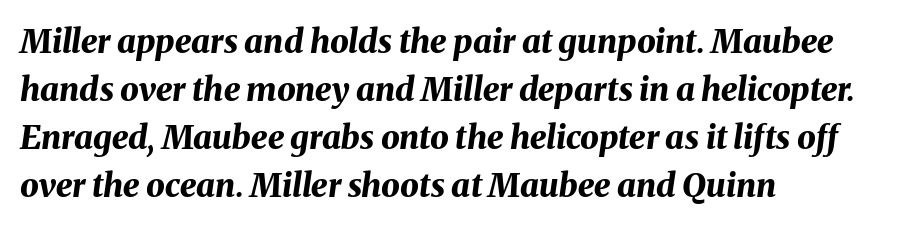
{"italic": "yes", "lean": "right", "slant_degrees": 8, "bold": "yes", "weight": "bold", "width": "normal", "stroke_contrast": "medium", "x_height": "medium", "monospaced": "no", "underline": "no", "align": "left", "line_spacing": "normal", "line_spacing_ratio": 1.45, "letter_spacing": "normal", "letter_spacing_em": 0.0, "glyph_px": 33}
